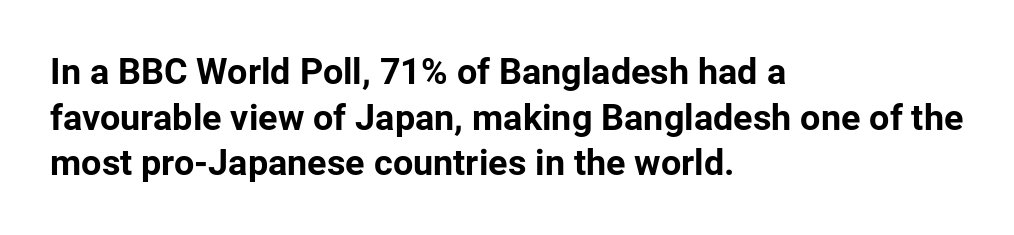
The image shows 36 px bold sans-serif type, upright; set left-aligned, normal line spacing (1.27x), normal letter spacing, not underlined; low stroke contrast and a medium x-height.
